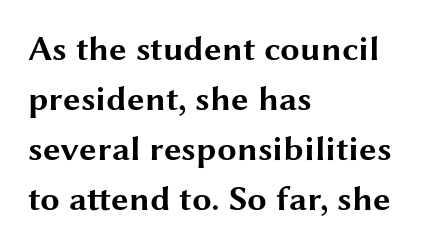
The image shows 35 px bold, wide sans-serif type, upright; set left-aligned, normal line spacing (1.43x), normal letter spacing, not underlined; medium stroke contrast and a medium x-height.
